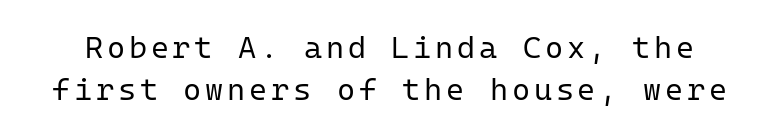
The image shows 31 px regular-weight sans-serif type, upright, monospaced; set normal line spacing (1.36x), not underlined; low stroke contrast and a medium x-height.
